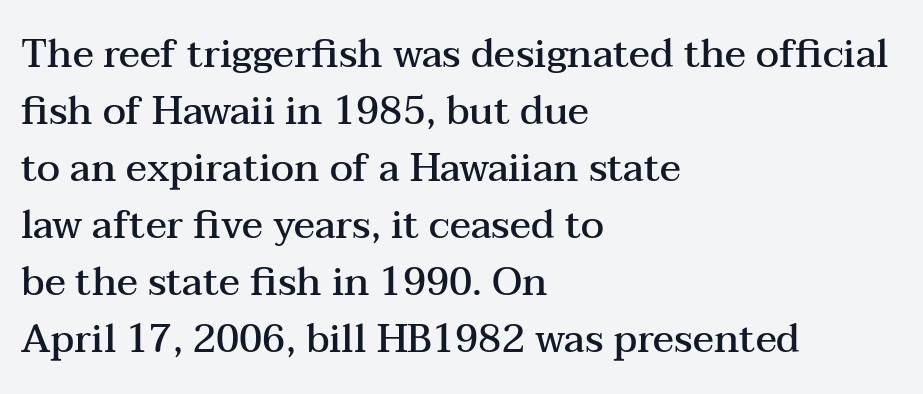
The image shows 39 px semibold, wide serif type, upright; set left-aligned, normal line spacing (1.46x), normal letter spacing, not underlined; medium stroke contrast and a medium x-height.
